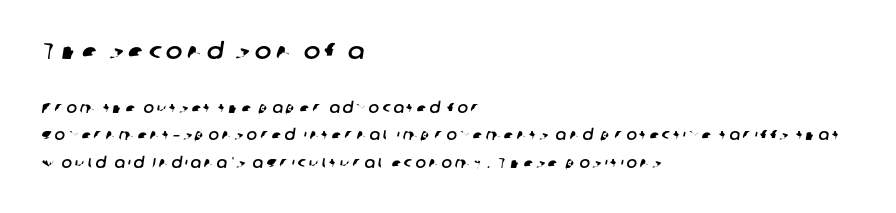
Look at the tracking — it's clearly loosened, letters drifting apart. Each row of text sits above clean, open space. Is the block centered? No — it sits flush against the left margin. Line spacing here is loose.
